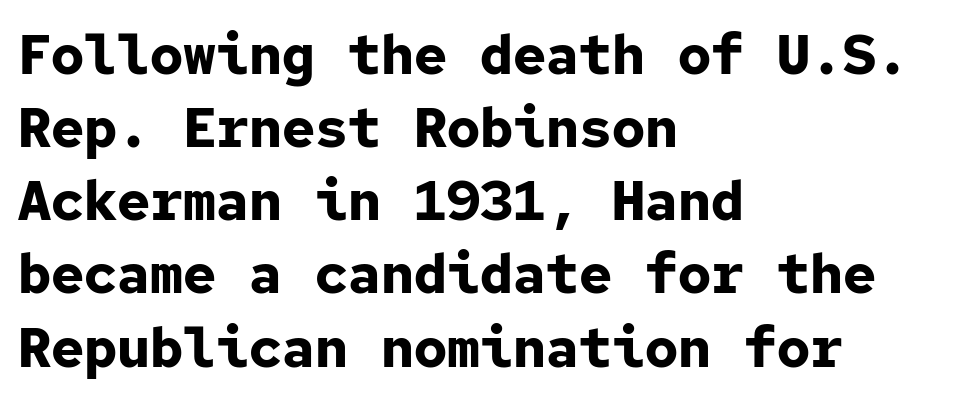
The image shows 55 px bold sans-serif type, upright, monospaced; set left-aligned, normal line spacing (1.33x), normal letter spacing, not underlined; low stroke contrast and a medium x-height.
